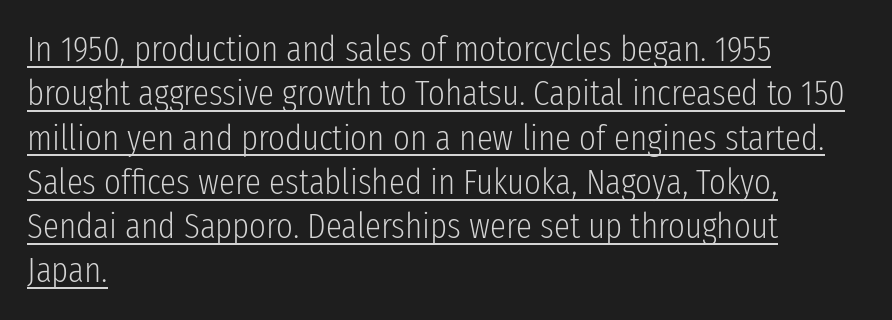
Q: Is the text bold? A: No.
Q: Is the text italic (slanted)? A: No, it is upright.
Q: Is the typeface a serif or a sans-serif typeface? A: Sans-serif.
Q: Is the text underlined? A: Yes.
Q: How is the paragraph aligned? A: Left-aligned.
Q: Is the spacing between letters normal or unusually wide? A: Normal.
Q: Width (condensed, normal, or wide)? A: Condensed.
Q: Stroke contrast? A: Low.
Q: x-height? A: Medium.
Q: Monospaced? A: No.
